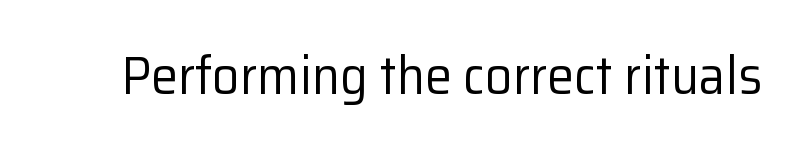
The image shows 54 px regular-weight sans-serif type, upright; set normal letter spacing, not underlined; low stroke contrast and a medium x-height.
